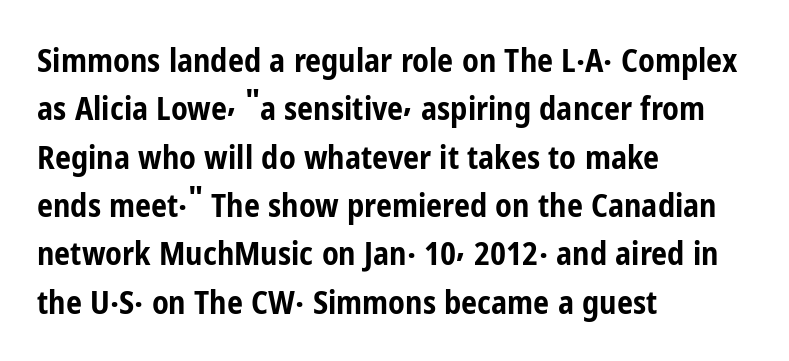
Q: Is the text bold? A: Yes.
Q: Is the text italic (slanted)? A: No, it is upright.
Q: Is the typeface a serif or a sans-serif typeface? A: Sans-serif.
Q: Is the text underlined? A: No.
Q: How is the paragraph aligned? A: Left-aligned.
Q: Is the spacing between letters normal or unusually wide? A: Normal.
Q: Is the spacing between lines tight, normal or loose? A: Normal.
Q: Width (condensed, normal, or wide)? A: Condensed.
Q: Stroke contrast? A: Low.
Q: x-height? A: Medium.
Q: Monospaced? A: No.
